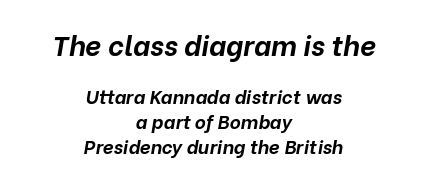
Q: Is the text bold? A: Yes.
Q: Is the text italic (slanted)? A: Yes, it leans right by about 10 degrees.
Q: Is the text underlined? A: No.
Q: How is the paragraph aligned? A: Centered.
Q: Is the spacing between letters normal or unusually wide? A: Normal.
Q: Is the spacing between lines tight, normal or loose? A: Normal.
Q: Which block of text is set in a larger size, the first (top) or the second (bottom)? A: The first (top) one.
Q: Width (condensed, normal, or wide)? A: Normal.
Q: Stroke contrast? A: Low.
Q: x-height? A: Medium.
Q: Monospaced? A: No.
